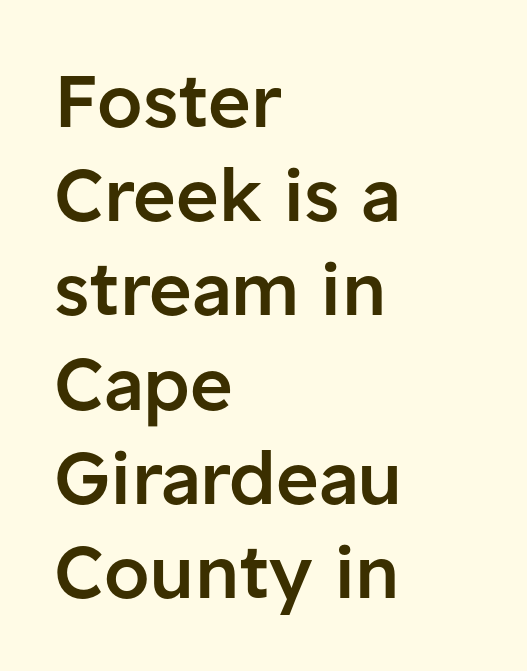
Q: Is the text bold? A: Semi-bold.
Q: Is the text italic (slanted)? A: No, it is upright.
Q: Is the typeface a serif or a sans-serif typeface? A: Sans-serif.
Q: Is the text underlined? A: No.
Q: How is the paragraph aligned? A: Left-aligned.
Q: Is the spacing between letters normal or unusually wide? A: Normal.
Q: Is the spacing between lines tight, normal or loose? A: Normal.
Q: Width (condensed, normal, or wide)? A: Normal.
Q: Stroke contrast? A: Low.
Q: x-height? A: Medium.
Q: Monospaced? A: No.
